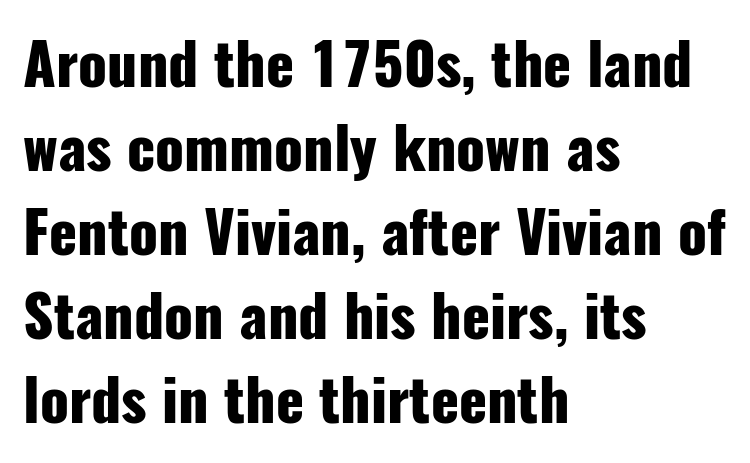
{"serif": "no", "italic": "no", "bold": "yes", "weight": "heavy", "width": "condensed", "stroke_contrast": "low", "x_height": "medium", "monospaced": "no", "underline": "no", "align": "left", "line_spacing": "normal", "line_spacing_ratio": 1.45, "letter_spacing": "normal", "letter_spacing_em": 0.0, "glyph_px": 58}
